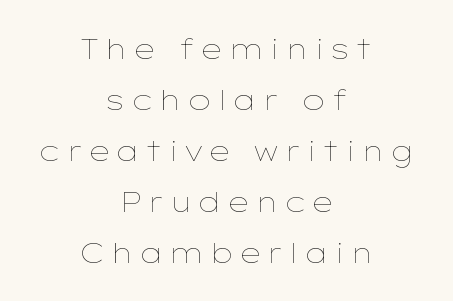
You could not count columns in this text — the font is proportionally spaced. The space beneath each line is pristine and unruled. Compared with a typical body face, this is equally light or lighter still. The typography opts for an upright posture over an oblique one.
